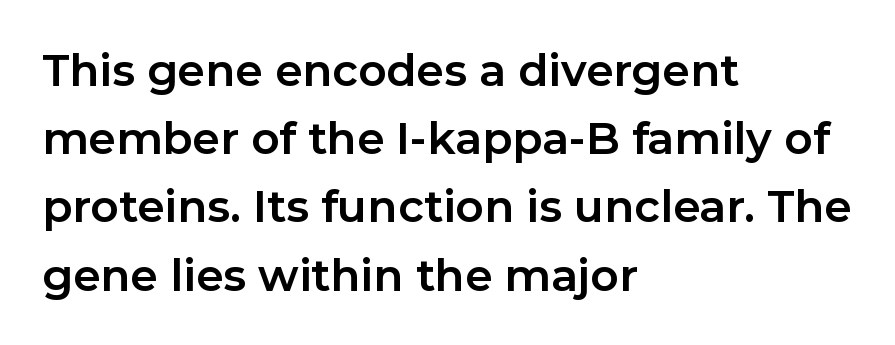
{"serif": "no", "italic": "no", "bold": "yes", "weight": "bold", "width": "normal", "stroke_contrast": "low", "x_height": "medium", "monospaced": "no", "underline": "no", "align": "left", "line_spacing": "normal", "line_spacing_ratio": 1.55, "letter_spacing": "normal", "letter_spacing_em": 0.0, "glyph_px": 44}
